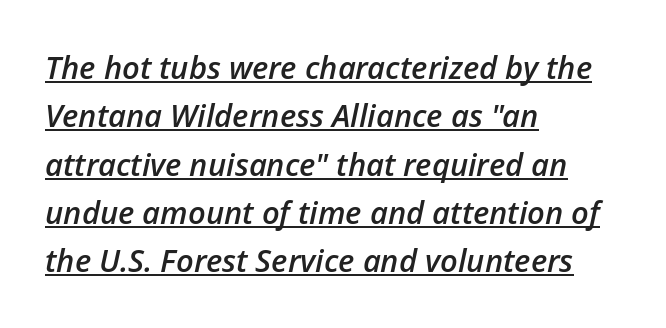
Q: Is the text bold? A: Semi-bold.
Q: Is the text italic (slanted)? A: Yes, it leans right by about 12 degrees.
Q: Is the text underlined? A: Yes.
Q: How is the paragraph aligned? A: Left-aligned.
Q: Is the spacing between letters normal or unusually wide? A: Normal.
Q: Is the spacing between lines tight, normal or loose? A: Normal.
Q: Width (condensed, normal, or wide)? A: Normal.
Q: Stroke contrast? A: Low.
Q: x-height? A: Medium.
Q: Monospaced? A: No.
